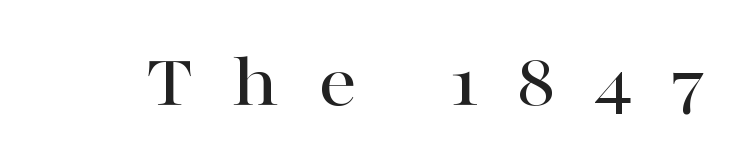
Q: Is the text italic (slanted)? A: No, it is upright.
Q: Is the typeface a serif or a sans-serif typeface? A: Serif.
Q: Is the text underlined? A: No.
Q: Is the spacing between letters normal or unusually wide? A: Unusually wide.
Q: Width (condensed, normal, or wide)? A: Wide.
Q: Stroke contrast? A: High.
Q: x-height? A: Medium.
Q: Monospaced? A: No.
